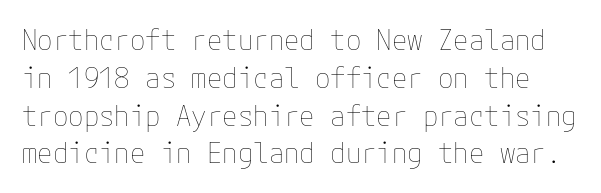
The type is set solid horizontally, with unmodified tracking. One glance says typical: line gaps are just what's usual. Just letters on the line, the space beneath them empty. The letterforms sit at book weight or below. These lines were composed using upright roman letters.
